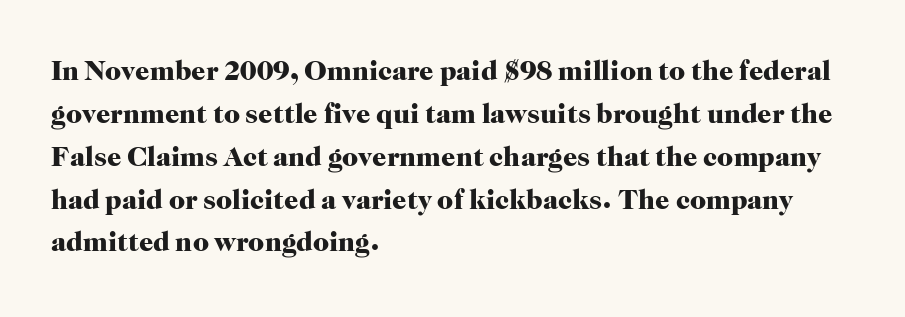
Look at the tracking — it's just the regular setting, nothing added. A serif font was chosen for this passage. The type sits square on the baseline with zero lean. The passage shown is not underscored anywhere. The vertical gap from one line to the next is medium. Heavy, bold letterforms.
